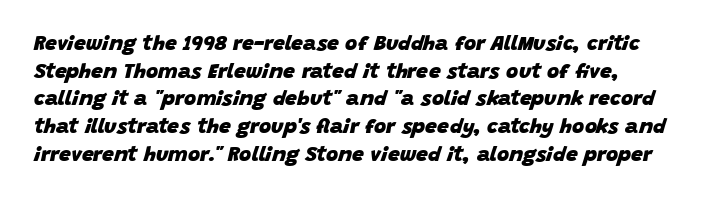
Emphasis-style slanted type is in use. Look at the stroke-to-counter ratio: heavy, a bold. How would I describe the line gaps? Plain and ordinary. Leftover space on each line is placed entirely after the last word. The zone under the glyphs is completely vacant. The tracking reads as untouched default to a designer's eye.
